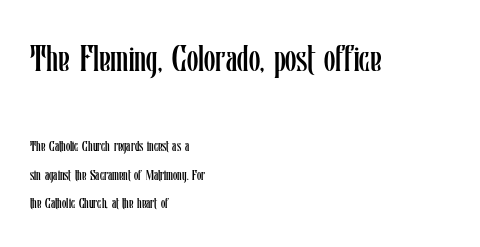
Q: Is the text bold? A: No.
Q: Is the text italic (slanted)? A: No, it is upright.
Q: Is the text underlined? A: No.
Q: How is the paragraph aligned? A: Left-aligned.
Q: Is the spacing between letters normal or unusually wide? A: Normal.
Q: Is the spacing between lines tight, normal or loose? A: Loose.
Q: Which block of text is set in a larger size, the first (top) or the second (bottom)? A: The first (top) one.
Q: Width (condensed, normal, or wide)? A: Condensed.
Q: Stroke contrast? A: Low.
Q: x-height? A: Medium.
Q: Monospaced? A: No.
